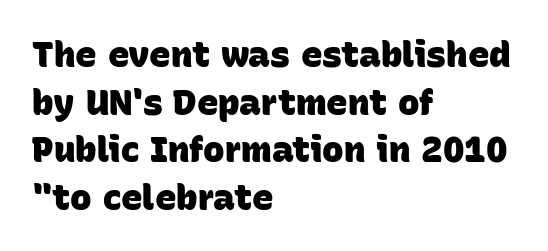
Q: Is the text bold? A: Yes.
Q: Is the typeface a serif or a sans-serif typeface? A: Sans-serif.
Q: Is the text underlined? A: No.
Q: How is the paragraph aligned? A: Left-aligned.
Q: Is the spacing between letters normal or unusually wide? A: Normal.
Q: Is the spacing between lines tight, normal or loose? A: Normal.
Q: Width (condensed, normal, or wide)? A: Normal.
Q: Stroke contrast? A: Low.
Q: x-height? A: Large.
Q: Monospaced? A: No.
